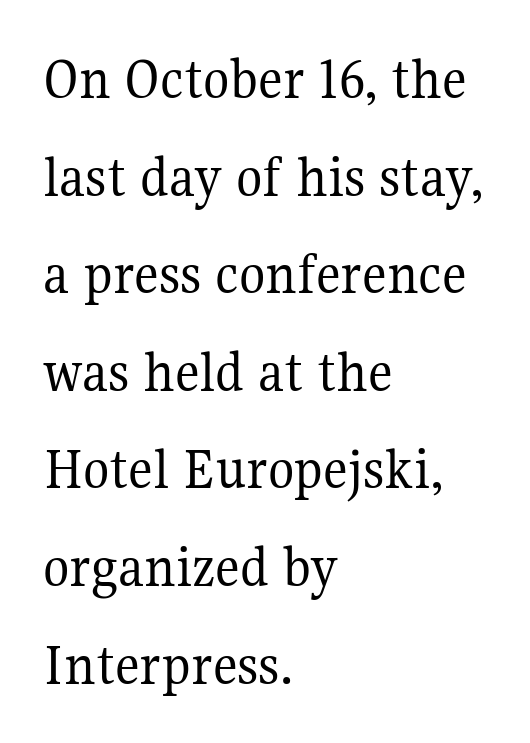
Casual observation: everything's shoved over to the left. Interline gaps are of average width in this sample. Quick note: not italic, upright. You could call the tracking neutral — neither tight nor loose.
